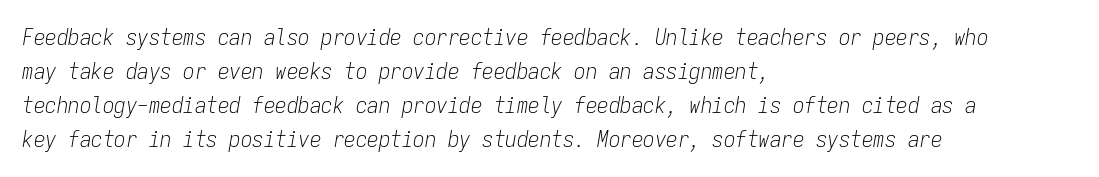
The image shows 23 px text type, italic (leaning right); set left-aligned, normal line spacing (1.48x), normal letter spacing, not underlined.
